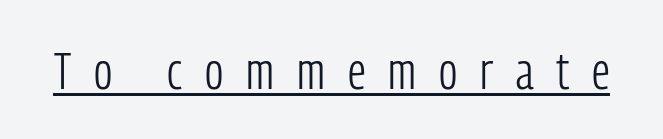
Q: Is the text bold? A: No.
Q: Is the text italic (slanted)? A: No, it is upright.
Q: Is the typeface a serif or a sans-serif typeface? A: Sans-serif.
Q: Is the text underlined? A: Yes.
Q: Is the spacing between letters normal or unusually wide? A: Unusually wide.
Q: Width (condensed, normal, or wide)? A: Condensed.
Q: Stroke contrast? A: Low.
Q: x-height? A: Medium.
Q: Monospaced? A: No.
